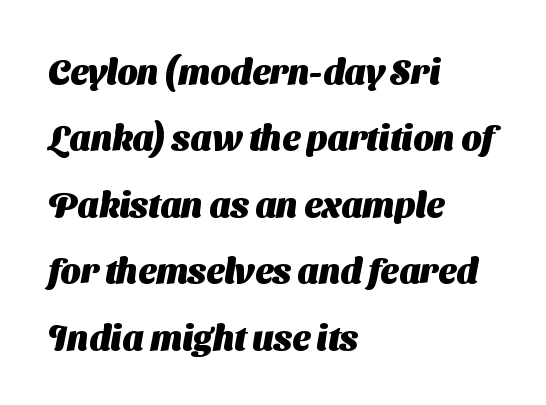
The image shows 35 px heavy sans-serif type; set left-aligned, loose line spacing (1.9x), normal letter spacing, not underlined; medium stroke contrast and a medium x-height.
